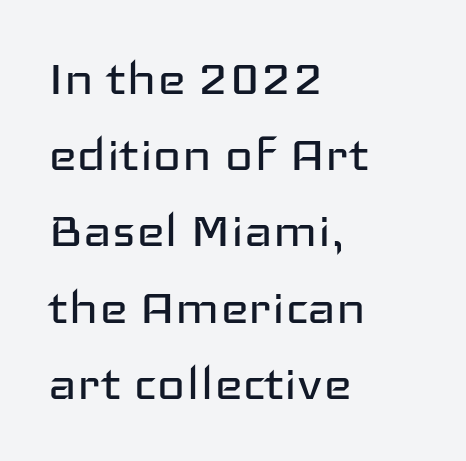
Posture: upright roman. These lines are rendered in a variable-pitch font. Ink coverage per letter is moderate at most. Quick note: underline off.
